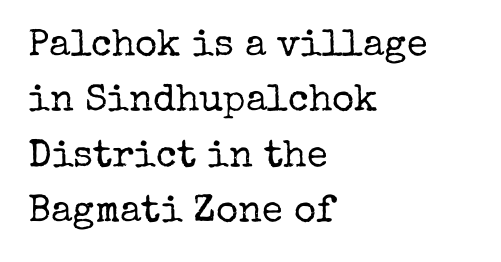
Q: Is the text bold? A: No.
Q: Is the text italic (slanted)? A: No, it is upright.
Q: Is the typeface a serif or a sans-serif typeface? A: Serif.
Q: Is the text underlined? A: No.
Q: How is the paragraph aligned? A: Left-aligned.
Q: Is the spacing between letters normal or unusually wide? A: Normal.
Q: Is the spacing between lines tight, normal or loose? A: Normal.
Q: Width (condensed, normal, or wide)? A: Normal.
Q: Stroke contrast? A: Low.
Q: x-height? A: Medium.
Q: Monospaced? A: No.
